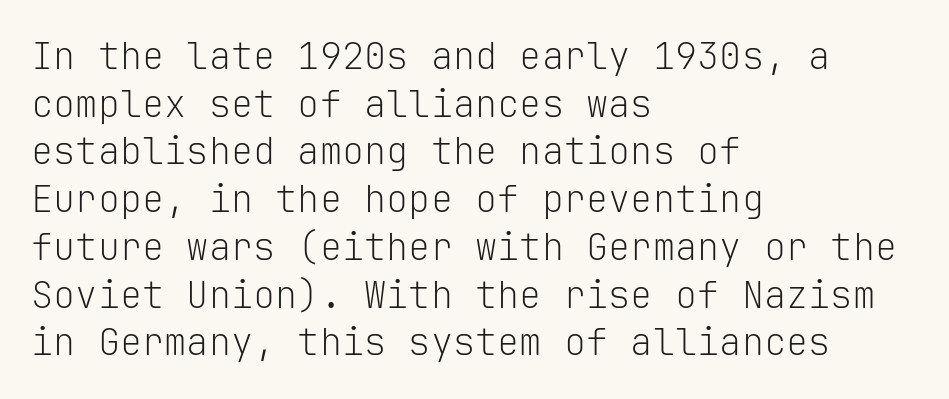
{"serif": "no", "italic": "no", "bold": "no", "weight": "light", "width": "normal", "stroke_contrast": "low", "x_height": "medium", "monospaced": "yes", "underline": "no", "align": "left", "line_spacing": "normal", "line_spacing_ratio": 1.29, "letter_spacing": "normal", "letter_spacing_em": 0.0, "glyph_px": 37}
